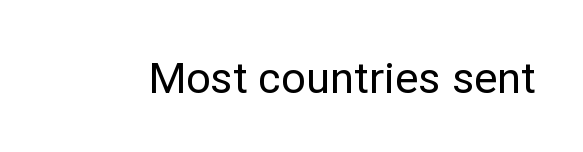
{"serif": "no", "italic": "no", "width": "normal", "stroke_contrast": "low", "x_height": "medium", "monospaced": "no", "underline": "no", "letter_spacing": "normal", "letter_spacing_em": 0.0, "glyph_px": 43}
